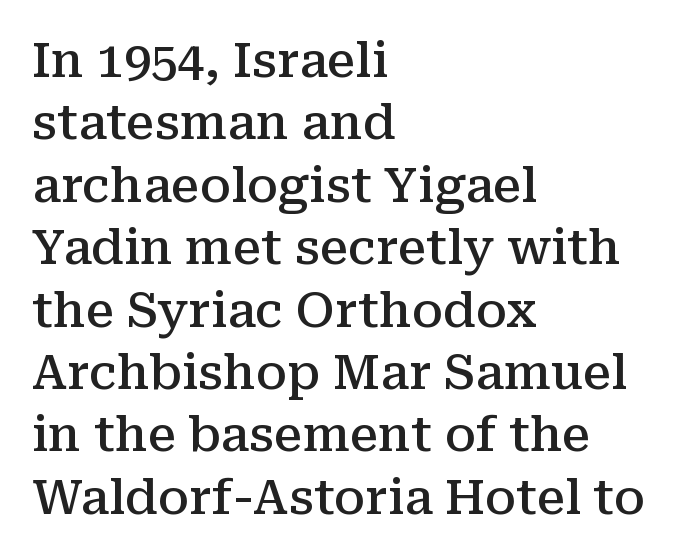
Q: Is the text bold? A: Semi-bold.
Q: Is the text italic (slanted)? A: No, it is upright.
Q: Is the typeface a serif or a sans-serif typeface? A: Serif.
Q: Is the text underlined? A: No.
Q: How is the paragraph aligned? A: Left-aligned.
Q: Is the spacing between letters normal or unusually wide? A: Normal.
Q: Is the spacing between lines tight, normal or loose? A: Normal.
Q: Width (condensed, normal, or wide)? A: Normal.
Q: Stroke contrast? A: Medium.
Q: x-height? A: Medium.
Q: Monospaced? A: No.
